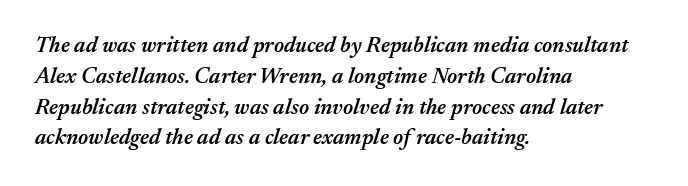
Q: Is the text bold? A: Semi-bold.
Q: Is the text italic (slanted)? A: Yes, it leans right by about 17 degrees.
Q: Is the text underlined? A: No.
Q: How is the paragraph aligned? A: Left-aligned.
Q: Is the spacing between letters normal or unusually wide? A: Normal.
Q: Is the spacing between lines tight, normal or loose? A: Normal.
